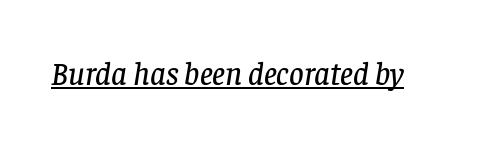
{"serif": "yes", "italic": "yes", "lean": "right", "slant_degrees": 8, "width": "normal", "stroke_contrast": "low", "x_height": "large", "monospaced": "no", "underline": "yes", "letter_spacing": "normal", "letter_spacing_em": 0.0, "glyph_px": 32}
